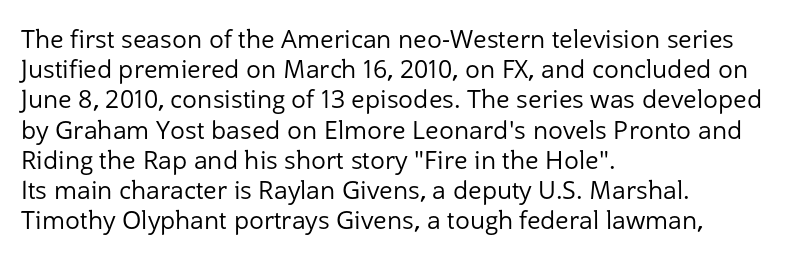
The image shows 25 px text type, upright; set left-aligned, line spacing 1.21x, normal letter spacing, not underlined.
